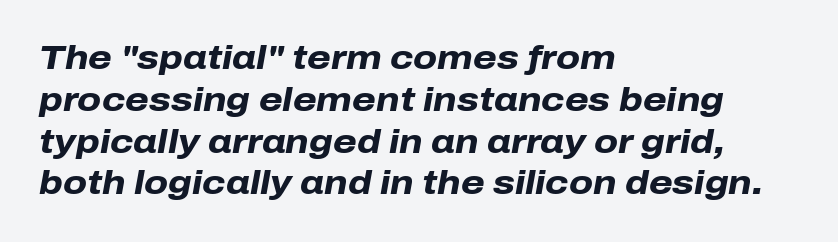
Compared with an ordinary text face, these strokes are far heavier — a full bold. Posture: slanted. The setting favours the left margin, as ordinary paragraphs usually do. You could call the tracking neutral — neither tight nor loose. Note the varied advance widths — an 'i' is clearly narrower than an 'm'. The gap between lines stays unmarked.
